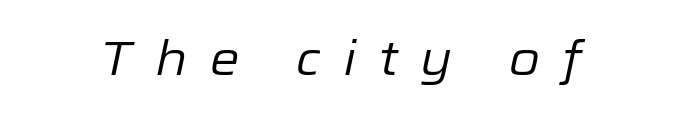
The image shows 48 px regular-weight type, italic (leaning right); set unusually wide letter spacing (+0.46 em), not underlined; low stroke contrast and a medium x-height.
